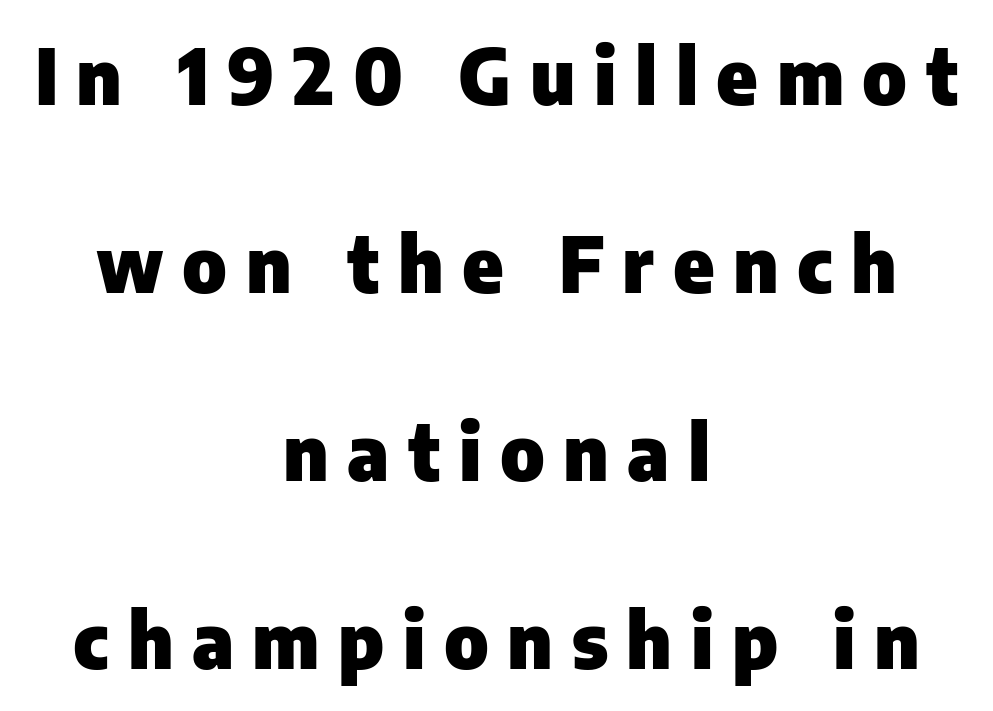
The image shows 77 px heavy sans-serif type, upright; set centered, loose line spacing (2.44x), unusually wide letter spacing (+0.24 em), not underlined; low stroke contrast and a medium x-height.
